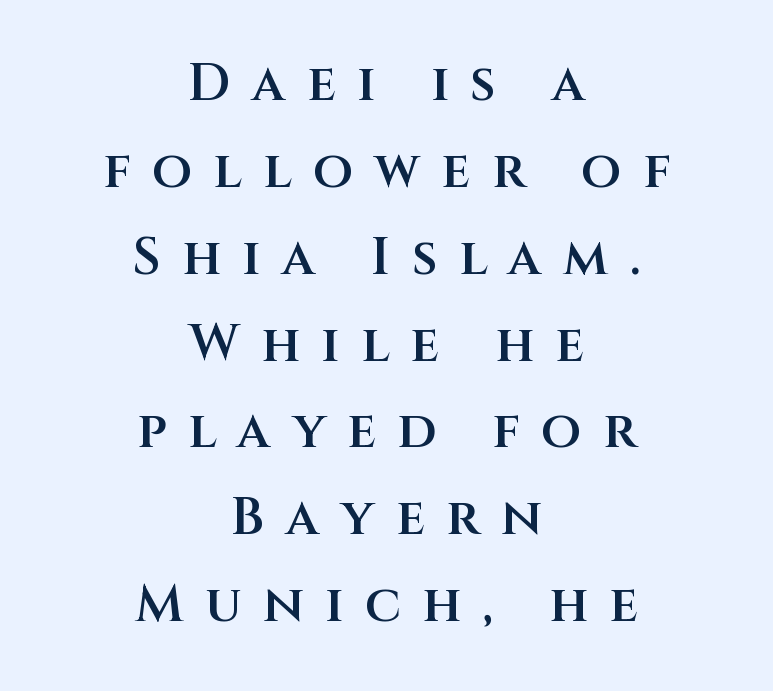
{"serif": "no", "italic": "no", "bold": "semi", "weight": "semibold", "width": "normal", "stroke_contrast": "medium", "x_height": "large", "monospaced": "no", "underline": "no", "align": "center", "line_spacing": "normal", "line_spacing_ratio": 1.67, "letter_spacing": "wide", "letter_spacing_em": 0.41, "glyph_px": 52}
